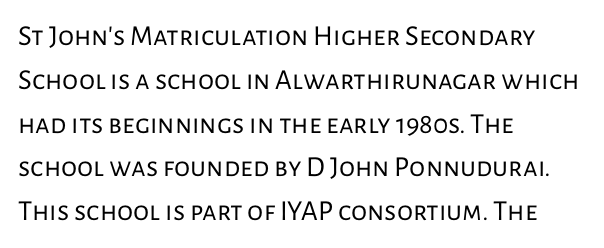
This is not heavy type; no bold has been used. A typesetter would call this proportional, since set widths differ per character. Compared with typical body copy, the letter spacing here is the same. The passage shown is not underscored anywhere.
